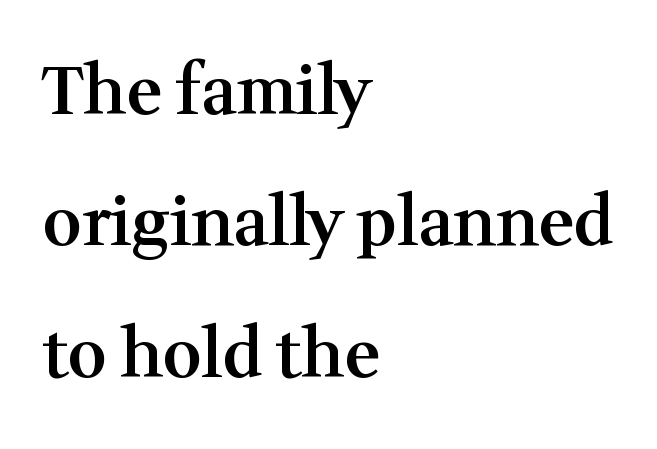
Q: Is the text bold? A: Semi-bold.
Q: Is the text italic (slanted)? A: No, it is upright.
Q: Is the typeface a serif or a sans-serif typeface? A: Serif.
Q: Is the text underlined? A: No.
Q: How is the paragraph aligned? A: Left-aligned.
Q: Is the spacing between letters normal or unusually wide? A: Normal.
Q: Is the spacing between lines tight, normal or loose? A: Loose.
Q: Width (condensed, normal, or wide)? A: Normal.
Q: Stroke contrast? A: Medium.
Q: x-height? A: Medium.
Q: Monospaced? A: No.
